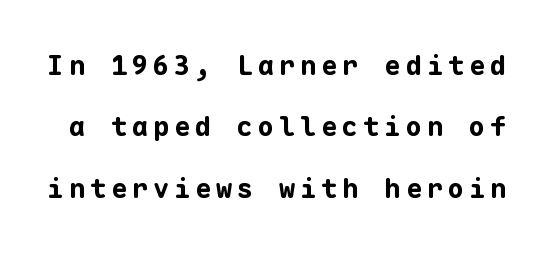
Q: Is the text bold? A: Yes.
Q: Is the text italic (slanted)? A: No, it is upright.
Q: Is the text underlined? A: No.
Q: Is the spacing between lines tight, normal or loose? A: Loose.
